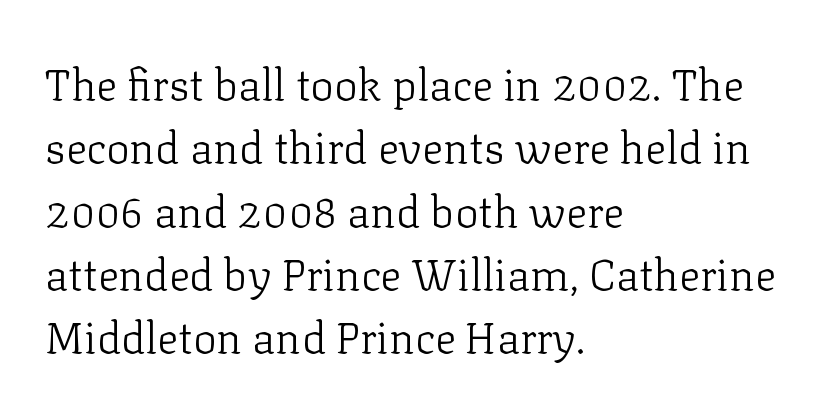
This rendering uses left alignment, leaving the right contour irregular. Successive baselines arrive at the customary interval. Nobody touched the tracking dial on this one. The rendering uses natural spacing where letterforms have individual widths.
